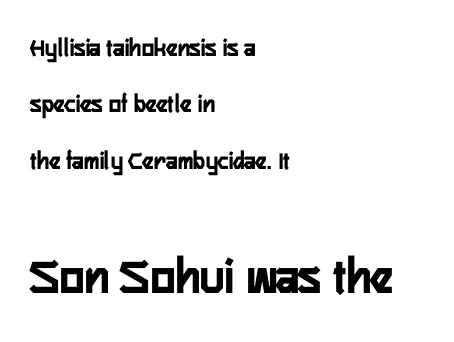
Unlike a traditional serif, this face leaves its strokes unadorned. Glance below the letters and you will spot only blank space. Which chunk is bigger? The second one — the bottom block dwarfs the top. Casual observation: everything's shoved over to the left.
